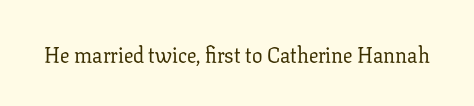
The image shows 21 px text type, upright; set normal letter spacing, not underlined.
